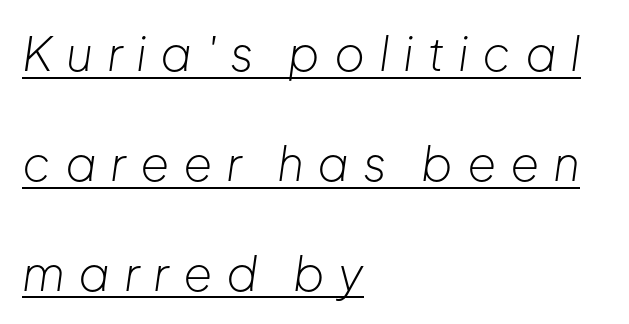
{"italic": "yes", "lean": "right", "slant_degrees": 8, "bold": "no", "weight": "light", "width": "normal", "stroke_contrast": "low", "x_height": "medium", "monospaced": "no", "underline": "yes", "align": "left", "line_spacing": "loose", "line_spacing_ratio": 2.34, "letter_spacing": "wide", "letter_spacing_em": 0.29, "glyph_px": 47}
